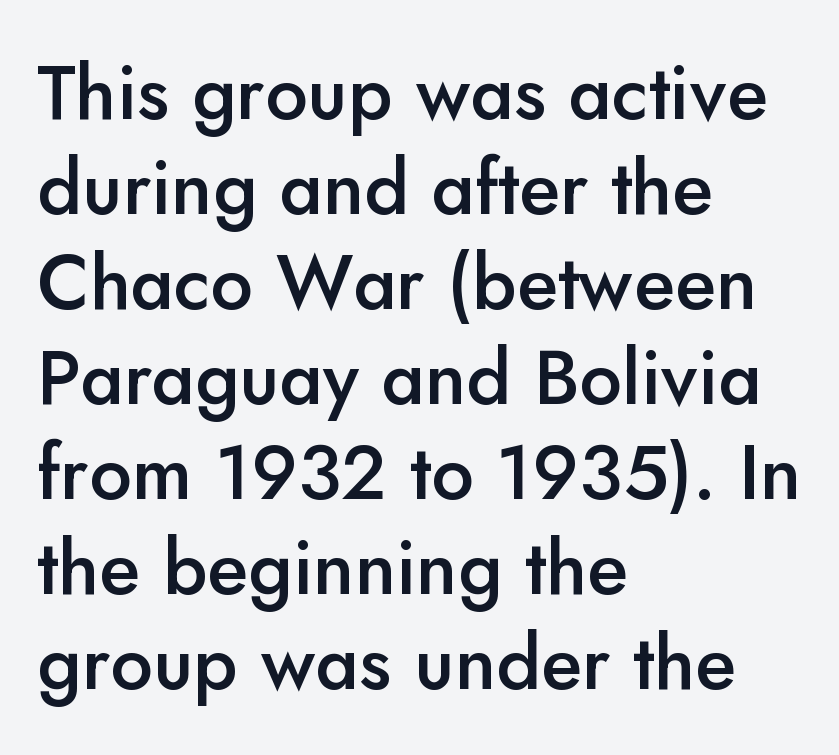
The passage shown has conventional tracking throughout. Classification — sans serif. The rag falls on the right side of this text block. Clear beneath every line of the passage. This sample keeps an unexceptional amount of space between lines.
